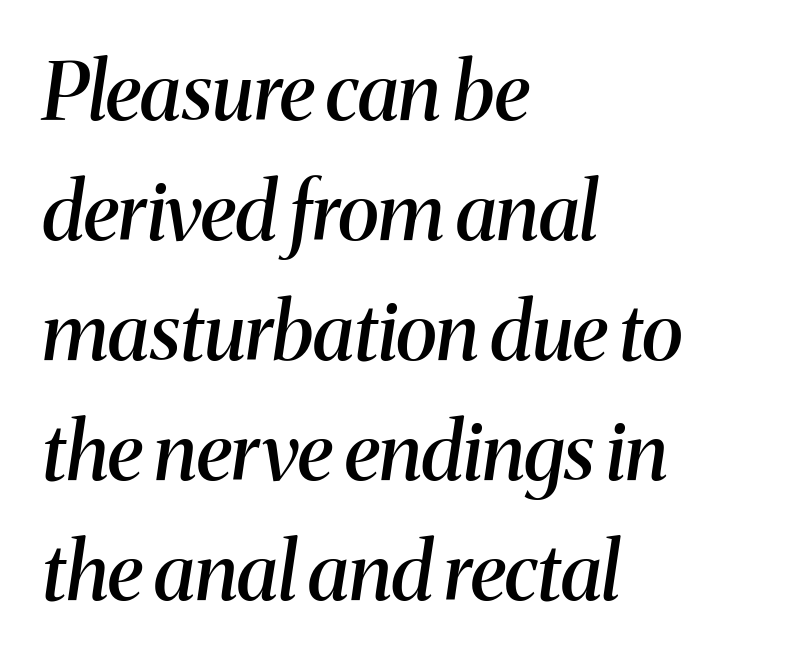
{"serif": "yes", "italic": "yes", "lean": "right", "slant_degrees": 8, "bold": "semi", "weight": "semibold", "width": "normal", "stroke_contrast": "medium", "x_height": "medium", "monospaced": "no", "underline": "no", "align": "left", "line_spacing": "normal", "line_spacing_ratio": 1.52, "letter_spacing": "normal", "letter_spacing_em": 0.0, "glyph_px": 79}
